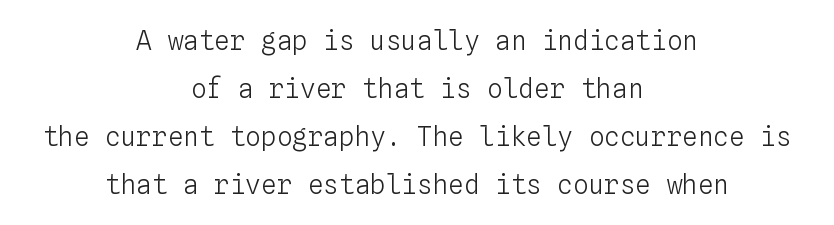
{"italic": "no", "bold": "no", "underline": "no", "align": "center", "line_spacing_ratio": 1.84, "letter_spacing": "normal", "letter_spacing_em": 0.0, "glyph_px": 26}
